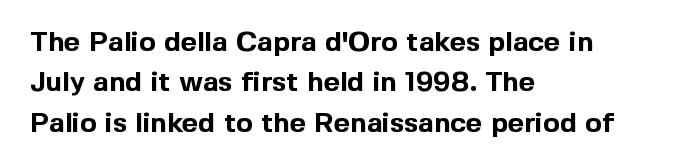
{"serif": "no", "italic": "no", "bold": "yes", "weight": "bold", "width": "normal", "x_height": "medium", "monospaced": "no", "underline": "no", "align": "left", "line_spacing": "normal", "line_spacing_ratio": 1.44, "letter_spacing": "normal", "letter_spacing_em": 0.0, "glyph_px": 28}
